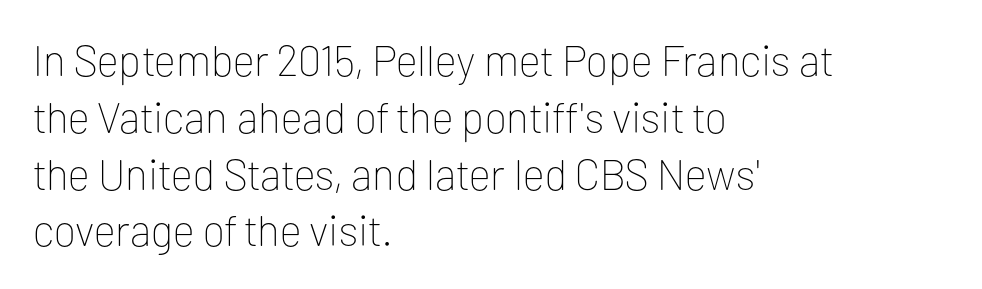
This block has exactly the height ordinary leading produces. Heft: none added — not bold. Vertical strokes here are truly vertical. The glyphs are unaccompanied by any horizontal stroke below them. This is sans-serif lettering, the kind often seen on screens and signage.
